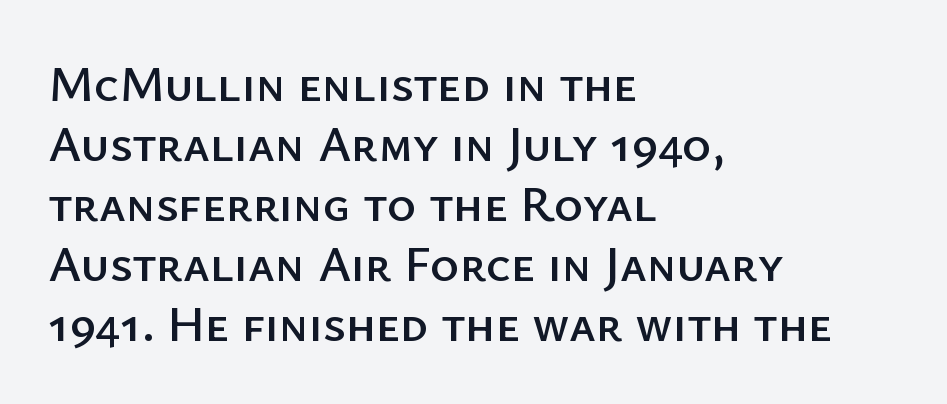
{"serif": "no", "italic": "no", "width": "normal", "stroke_contrast": "low", "x_height": "medium", "monospaced": "no", "underline": "no", "align": "left", "line_spacing_ratio": 1.2, "letter_spacing": "normal", "letter_spacing_em": 0.0, "glyph_px": 50}
